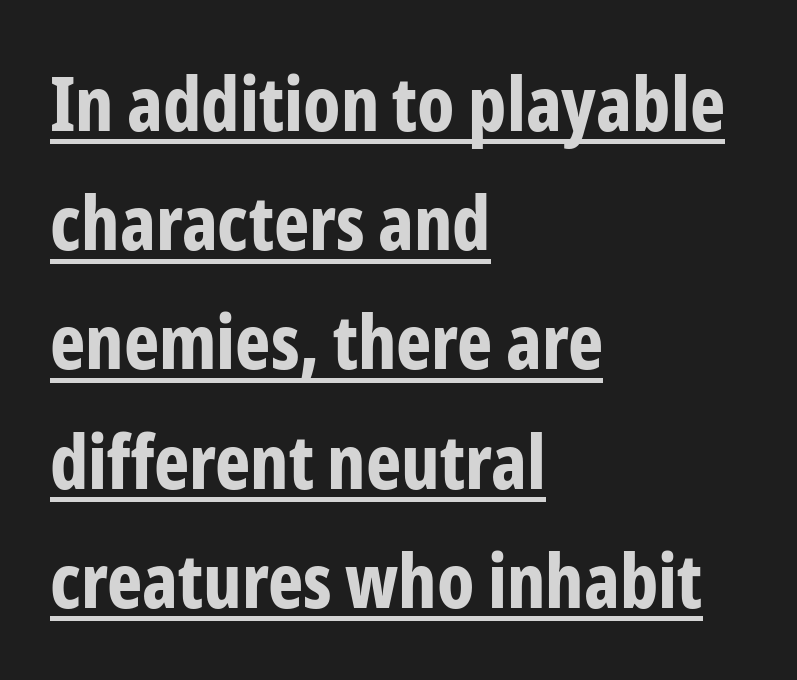
Each word holds together tightly as a unit, with standard inter-letter gaps. The leading is moderate, giving the passage an even texture. Regarding serifs, this sample does without them. The text block is weighted toward the left margin, trailing off unevenly rightward. This sample has the flowing, uneven cadence of proportional lettering. Rendered with straight, roman letterforms.
